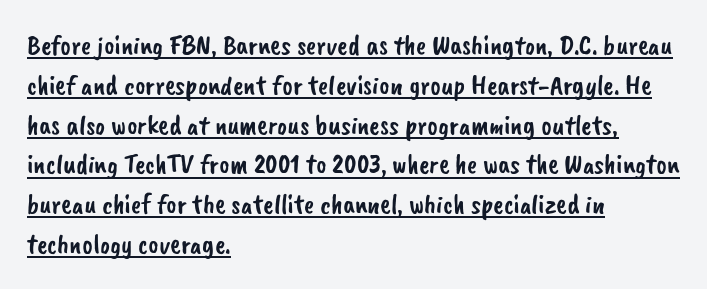
{"serif": "no", "width": "normal", "stroke_contrast": "low", "x_height": "small", "monospaced": "no", "underline": "yes", "align": "left", "line_spacing": "normal", "line_spacing_ratio": 1.42, "letter_spacing": "normal", "letter_spacing_em": 0.0, "glyph_px": 28}
